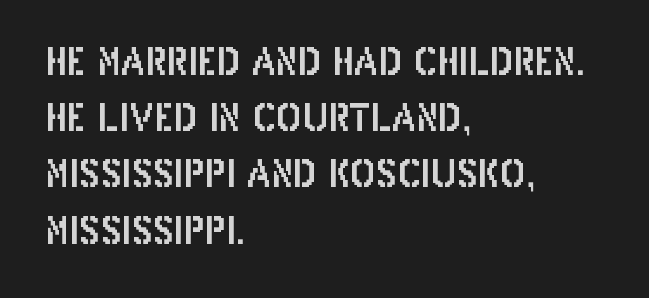
The image shows 38 px condensed sans-serif type, upright; set left-aligned, normal line spacing (1.48x), normal letter spacing, not underlined; low stroke contrast and a large x-height.
